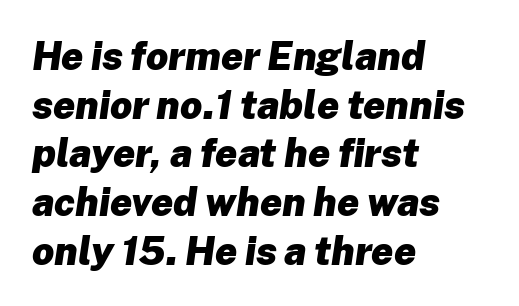
Q: Is the text bold? A: Yes.
Q: Is the text italic (slanted)? A: Yes, it leans right by about 8 degrees.
Q: Is the text underlined? A: No.
Q: How is the paragraph aligned? A: Left-aligned.
Q: Is the spacing between letters normal or unusually wide? A: Normal.
Q: Is the spacing between lines tight, normal or loose? A: Normal.
Q: Width (condensed, normal, or wide)? A: Normal.
Q: Stroke contrast? A: Low.
Q: x-height? A: Medium.
Q: Monospaced? A: No.
